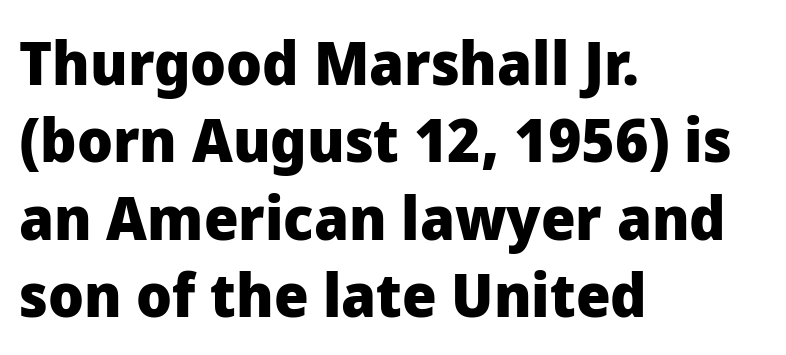
These lines sit exactly where default settings would place them. The gaps between neighbouring characters are ordinary and unremarkable. The text was rendered using a sans face with plain stroke endings. Plain, unruled lines of type. Spacing verdict: proportional, widths tailored to each character.
